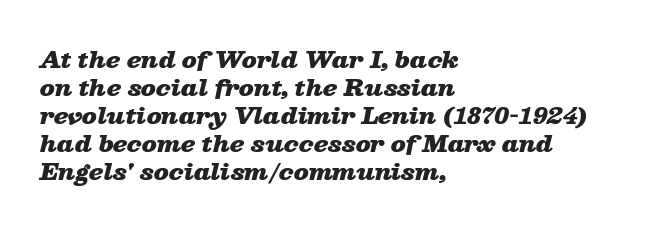
Q: Is the text bold? A: Yes.
Q: Is the text italic (slanted)? A: Yes, it leans right by about 13 degrees.
Q: Is the text underlined? A: No.
Q: How is the paragraph aligned? A: Left-aligned.
Q: Is the spacing between letters normal or unusually wide? A: Normal.
Q: Is the spacing between lines tight, normal or loose? A: Normal.
